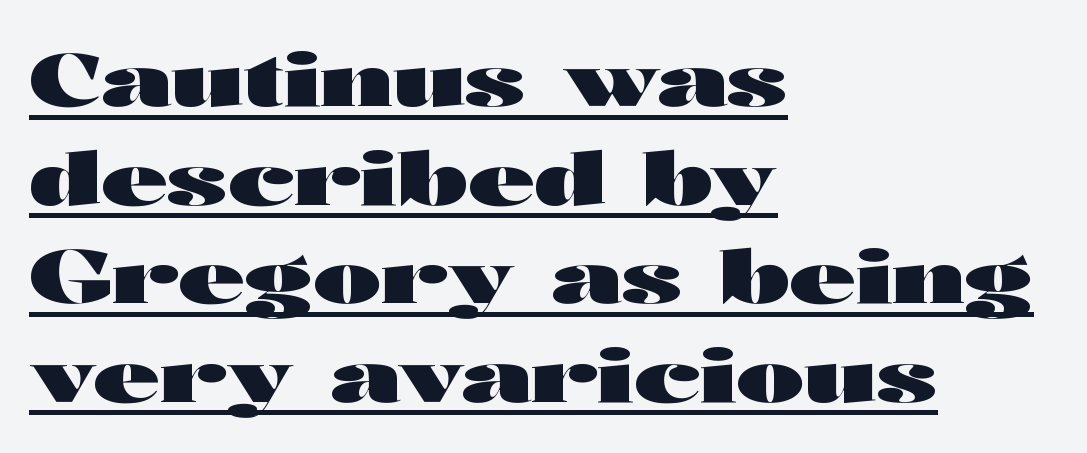
Students, note that the glyphs here touch the page at normal intervals. You can see a thin bar hugging the bottom of the glyphs. This rendering uses left alignment, leaving the right contour irregular. The leading is moderate, giving the passage an even texture.
